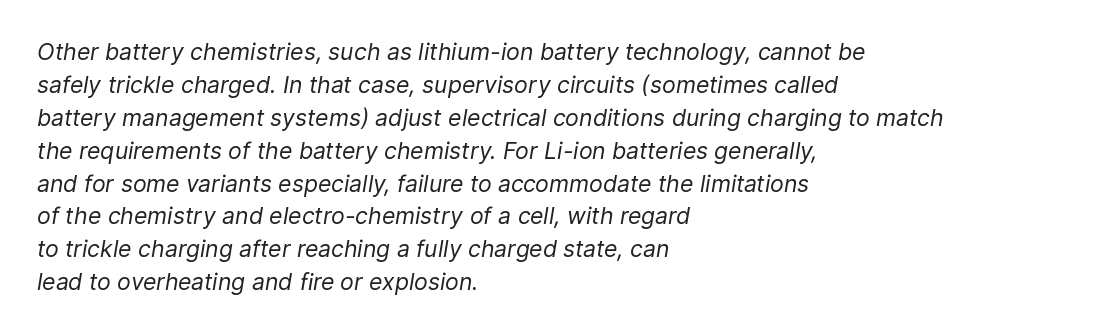
{"italic": "yes", "lean": "right", "slant_degrees": 9, "bold": "no", "underline": "no", "align": "left", "line_spacing": "normal", "line_spacing_ratio": 1.43, "letter_spacing": "normal", "letter_spacing_em": 0.0, "glyph_px": 23}
